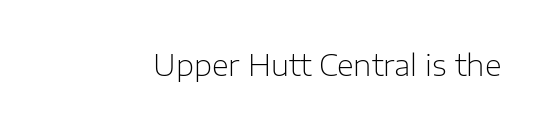
Q: Is the text bold? A: No.
Q: Is the text italic (slanted)? A: No, it is upright.
Q: Is the typeface a serif or a sans-serif typeface? A: Sans-serif.
Q: Is the text underlined? A: No.
Q: Is the spacing between letters normal or unusually wide? A: Normal.
Q: Width (condensed, normal, or wide)? A: Normal.
Q: Stroke contrast? A: Low.
Q: x-height? A: Medium.
Q: Monospaced? A: No.
